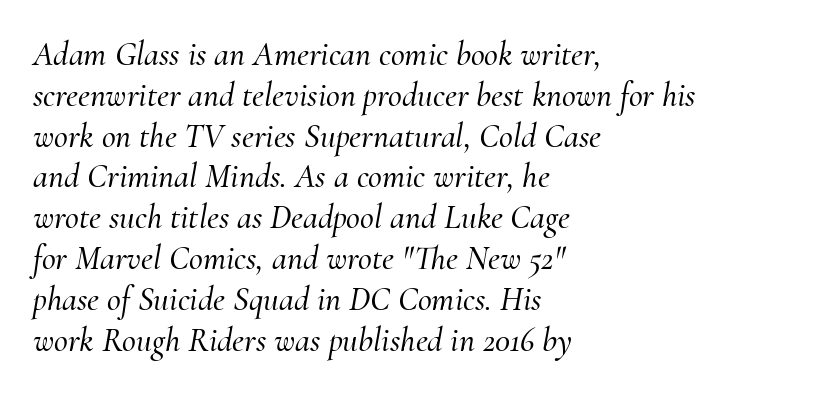
{"serif": "yes", "italic": "yes", "lean": "right", "slant_degrees": 10, "width": "normal", "stroke_contrast": "medium", "x_height": "small", "monospaced": "no", "underline": "no", "align": "left", "line_spacing_ratio": 1.2, "letter_spacing": "normal", "letter_spacing_em": 0.0, "glyph_px": 34}
